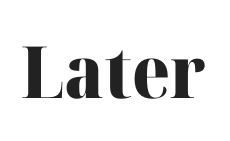
The image shows 72 px heavy serif type, upright; set normal letter spacing, not underlined; high stroke contrast and a medium x-height.
